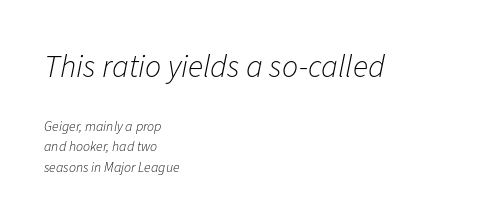
Q: Is the text bold? A: No.
Q: Is the text italic (slanted)? A: Yes, it leans right by about 11 degrees.
Q: Is the text underlined? A: No.
Q: How is the paragraph aligned? A: Left-aligned.
Q: Is the spacing between letters normal or unusually wide? A: Normal.
Q: Is the spacing between lines tight, normal or loose? A: Normal.
Q: Which block of text is set in a larger size, the first (top) or the second (bottom)? A: The first (top) one.
Q: Width (condensed, normal, or wide)? A: Normal.
Q: Stroke contrast? A: Low.
Q: x-height? A: Medium.
Q: Monospaced? A: No.
